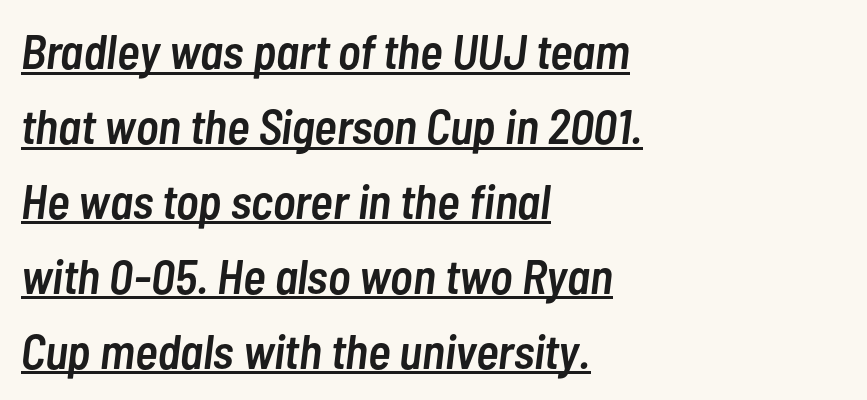
Q: Is the text bold? A: Semi-bold.
Q: Is the text italic (slanted)? A: Yes, it leans right by about 7 degrees.
Q: Is the text underlined? A: Yes.
Q: How is the paragraph aligned? A: Left-aligned.
Q: Is the spacing between letters normal or unusually wide? A: Normal.
Q: Is the spacing between lines tight, normal or loose? A: Normal.
Q: Width (condensed, normal, or wide)? A: Condensed.
Q: Stroke contrast? A: Low.
Q: x-height? A: Medium.
Q: Monospaced? A: No.
